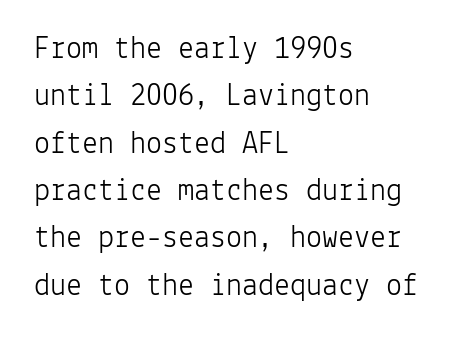
Q: Is the text bold? A: No.
Q: Is the text italic (slanted)? A: No, it is upright.
Q: Is the typeface a serif or a sans-serif typeface? A: Sans-serif.
Q: Is the text underlined? A: No.
Q: How is the paragraph aligned? A: Left-aligned.
Q: Is the spacing between letters normal or unusually wide? A: Normal.
Q: Is the spacing between lines tight, normal or loose? A: Normal.
Q: Width (condensed, normal, or wide)? A: Normal.
Q: Stroke contrast? A: Low.
Q: x-height? A: Medium.
Q: Monospaced? A: Yes.
